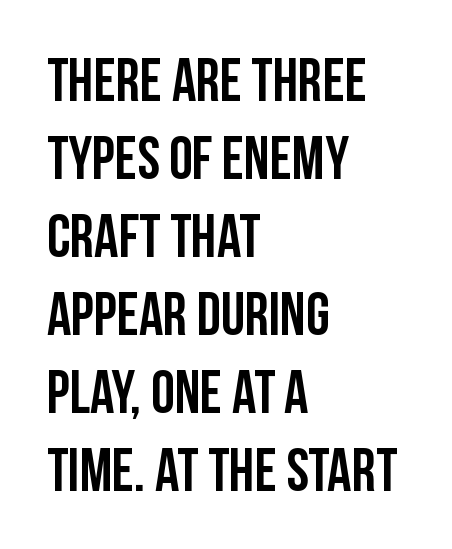
Honestly, the letter spacing is just normal — you wouldn't notice it. The rendering uses natural spacing where letterforms have individual widths. The letters stand upright; this is a roman face. Grotesque or geometric, the face here clearly has no serifs. These lines stack with their left ends in a neat column. Anything drawn beneath the words? Only blank space.
